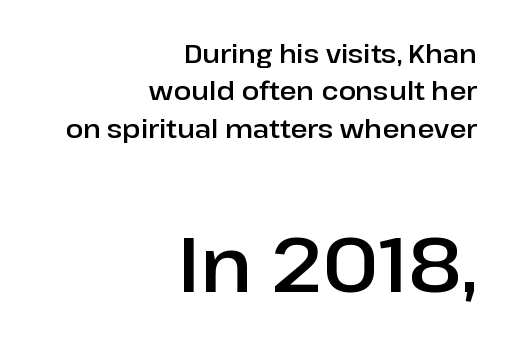
Q: Is the text italic (slanted)? A: No, it is upright.
Q: Is the typeface a serif or a sans-serif typeface? A: Sans-serif.
Q: Is the text underlined? A: No.
Q: How is the paragraph aligned? A: Right-aligned.
Q: Is the spacing between letters normal or unusually wide? A: Normal.
Q: Is the spacing between lines tight, normal or loose? A: Normal.
Q: Which block of text is set in a larger size, the first (top) or the second (bottom)? A: The second (bottom) one.
Q: Width (condensed, normal, or wide)? A: Normal.
Q: Stroke contrast? A: Low.
Q: x-height? A: Medium.
Q: Monospaced? A: No.
